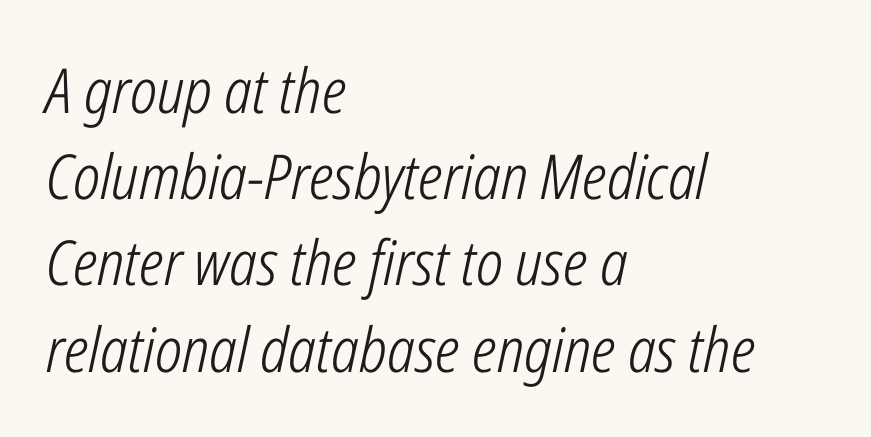
The image shows 62 px light, condensed type, italic (leaning right); set left-aligned, normal line spacing (1.39x), normal letter spacing, not underlined; low stroke contrast and a medium x-height.
